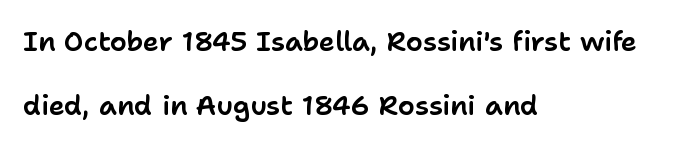
The image shows 27 px text type, upright; set left-aligned, loose line spacing (2.37x), normal letter spacing, not underlined.
